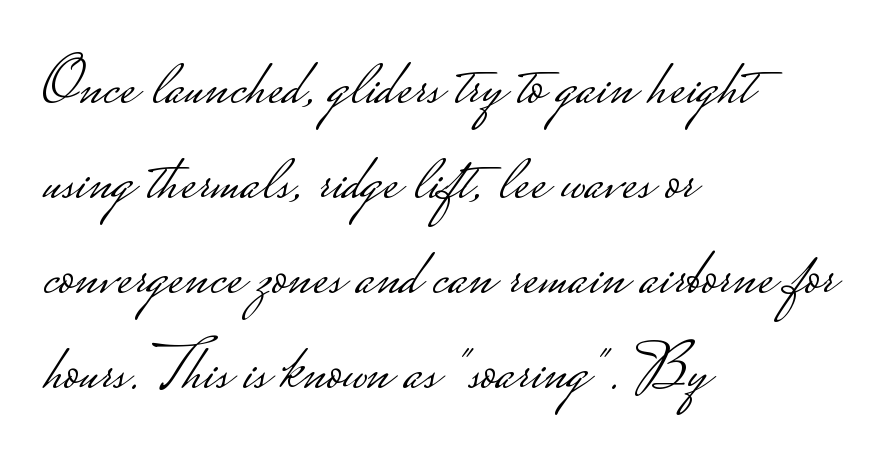
{"serif": "no", "bold": "no", "weight": "light", "width": "wide", "stroke_contrast": "low", "monospaced": "no", "underline": "no", "align": "left", "line_spacing": "normal", "line_spacing_ratio": 1.44, "letter_spacing": "normal", "letter_spacing_em": 0.0, "glyph_px": 66}
